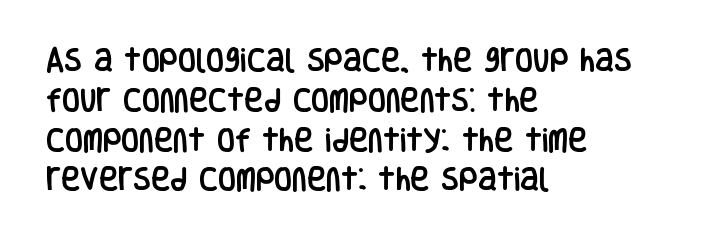
{"italic": "no", "underline": "no", "align": "left", "line_spacing": "normal", "line_spacing_ratio": 1.53, "letter_spacing": "normal", "letter_spacing_em": 0.0, "glyph_px": 26}
